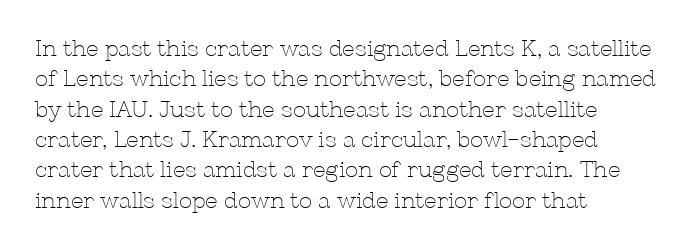
The image shows 22 px text type, upright; set left-aligned, normal line spacing (1.38x), normal letter spacing, not underlined.
